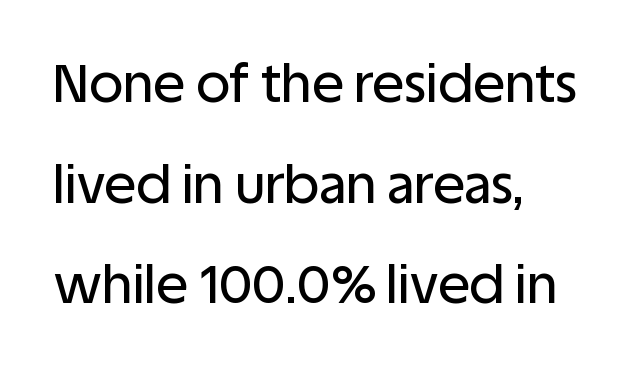
To sum up the face: it is a sans, with no serifs. The face used here is rendered with its standard letterfit. Descenders are the only things crossing below the line. Vertical strokes here are truly vertical. This sample has the flowing, uneven cadence of proportional lettering. Does the leading feel generous? Absolutely, it's lavish.
